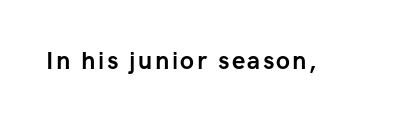
Q: Is the text bold? A: Yes.
Q: Is the text italic (slanted)? A: No, it is upright.
Q: Is the text underlined? A: No.
